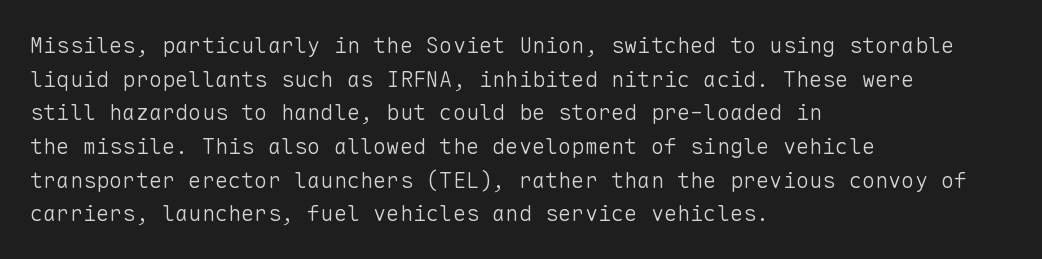
Q: Is the text bold? A: No.
Q: Is the text italic (slanted)? A: No, it is upright.
Q: Is the text underlined? A: No.
Q: How is the paragraph aligned? A: Left-aligned.
Q: Is the spacing between letters normal or unusually wide? A: Normal.
Q: Is the spacing between lines tight, normal or loose? A: Normal.
